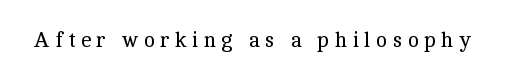
The image shows 21 px text type, upright; set unusually wide letter spacing (+0.26 em), not underlined.
